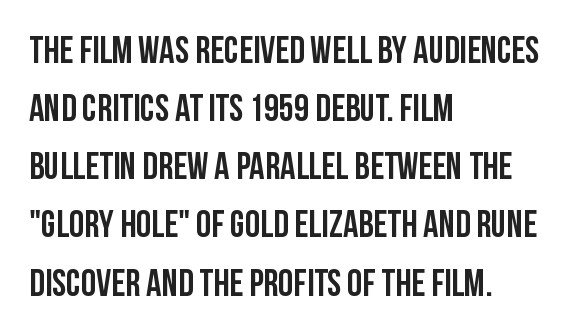
The image shows 38 px condensed sans-serif type, upright; set left-aligned, normal line spacing (1.53x), normal letter spacing, not underlined; low stroke contrast and a large x-height.
